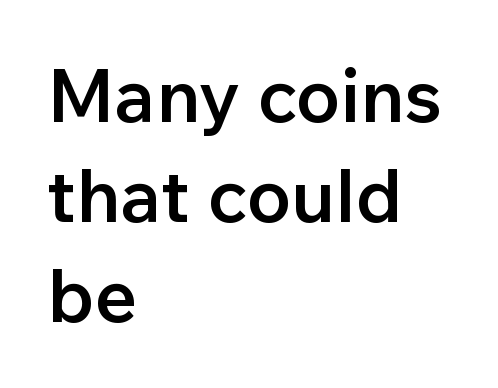
The image shows 74 px semibold sans-serif type, upright; set left-aligned, normal line spacing (1.35x), normal letter spacing, not underlined; low stroke contrast and a medium x-height.
